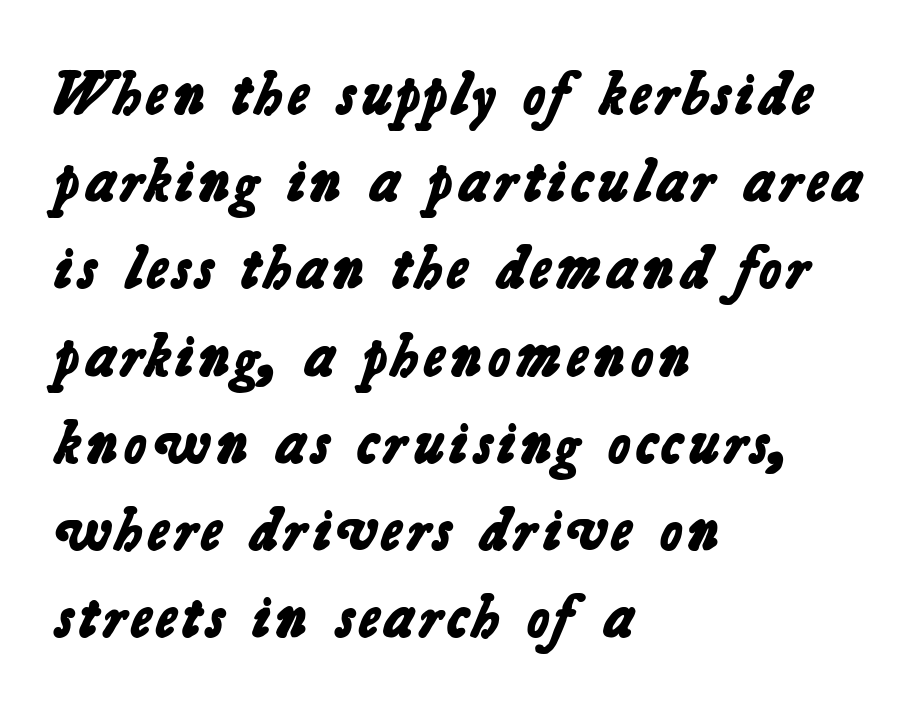
Teacher's note: observe the even left margin — that is flush-left alignment. The letters sit at their default tracking, neither squeezed nor spread. The rendering uses a bold face; every stroke is thick and dark. This is sans-serif lettering, the kind often seen on screens and signage. The specimen omits any rule beneath the text block's lines. The rendering uses natural spacing where letterforms have individual widths.
